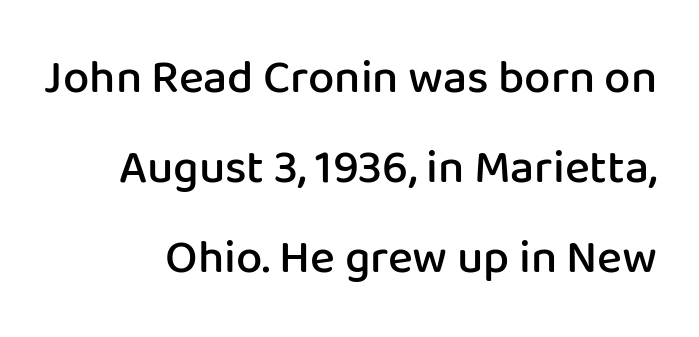
The image shows 47 px semibold sans-serif type, upright; set right-aligned, loose line spacing (1.91x), normal letter spacing, not underlined; low stroke contrast and a medium x-height.
